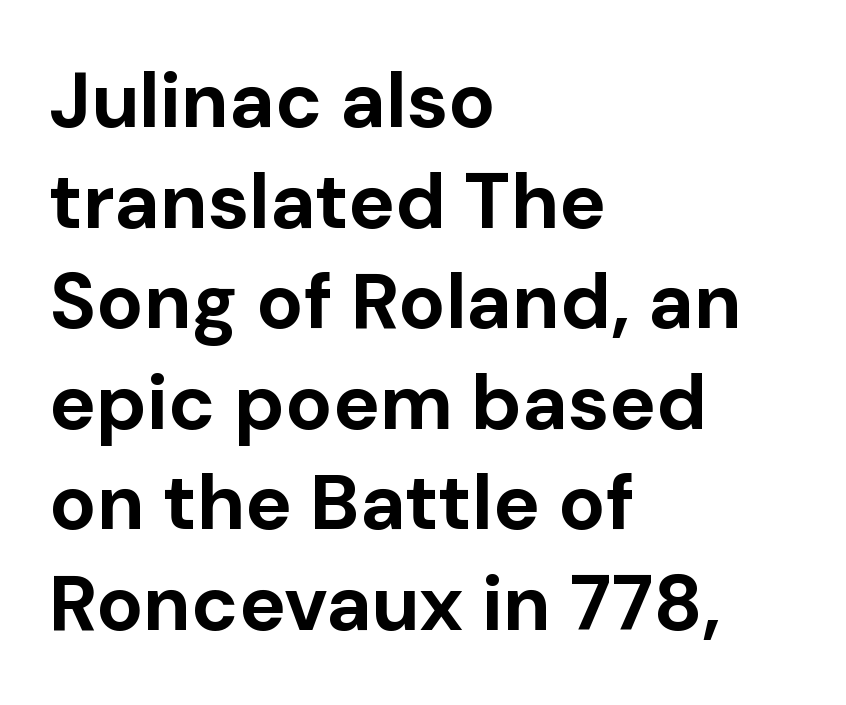
The image shows 78 px bold sans-serif type, upright; set left-aligned, normal line spacing (1.29x), normal letter spacing, not underlined; low stroke contrast and a medium x-height.
